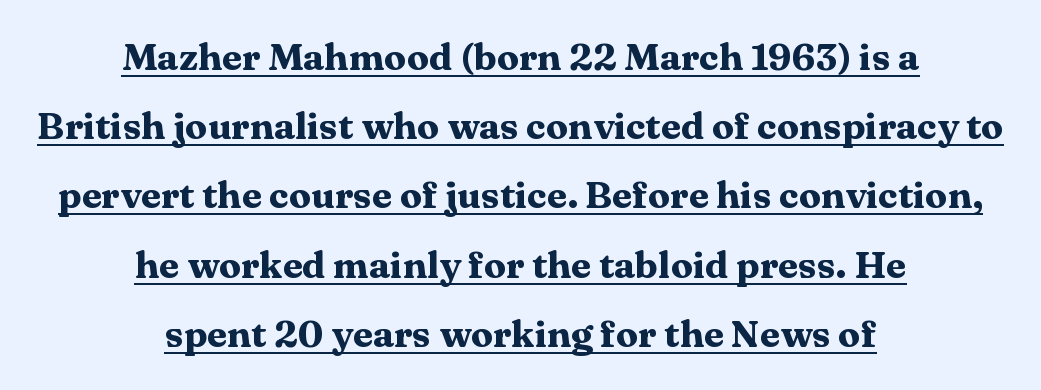
Has an underline been added? It has. Spacing verdict: proportional, widths tailored to each character. One-word summary of the alignment: center. Each letter's strokes conclude with small projecting serifs. In terms of weight, the rendering is a true, heavy bold.
